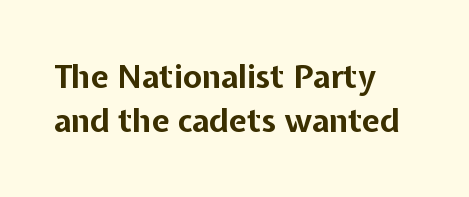
Leading matches the norm, producing a regular column. Nothing sits at the stroke ends, so this counts as sans-serif. Note the varied advance widths — an 'i' is clearly narrower than an 'm'. Just letters on the line, the space beneath them empty. Posture: vertical. The glyphs have the mass of a bold cut.
